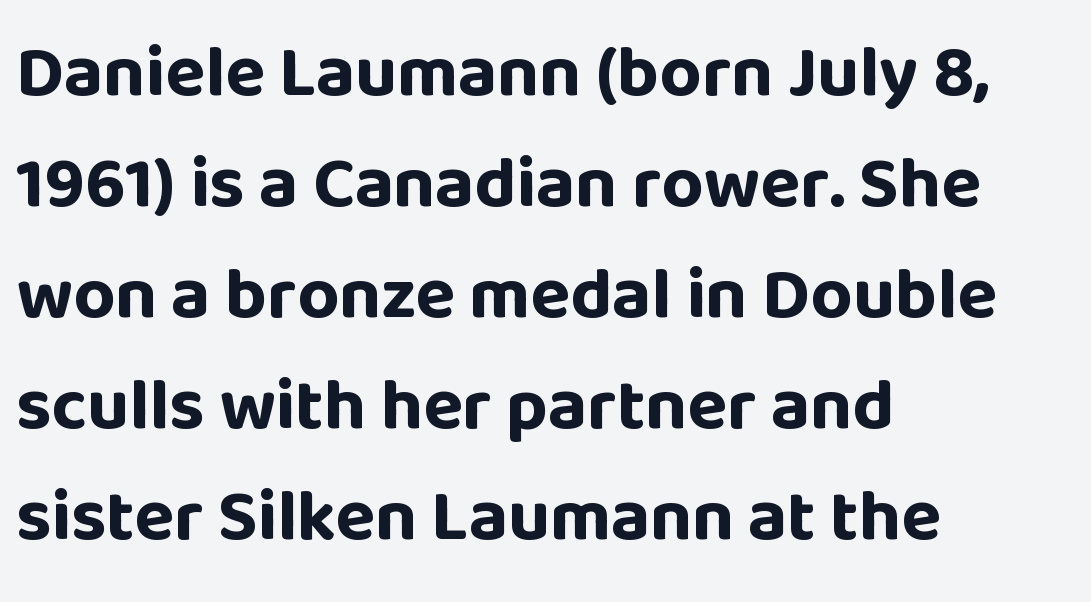
{"serif": "no", "italic": "no", "bold": "yes", "weight": "bold", "width": "normal", "stroke_contrast": "low", "x_height": "large", "monospaced": "no", "underline": "no", "align": "left", "line_spacing": "normal", "line_spacing_ratio": 1.52, "letter_spacing": "normal", "letter_spacing_em": 0.0, "glyph_px": 73}
